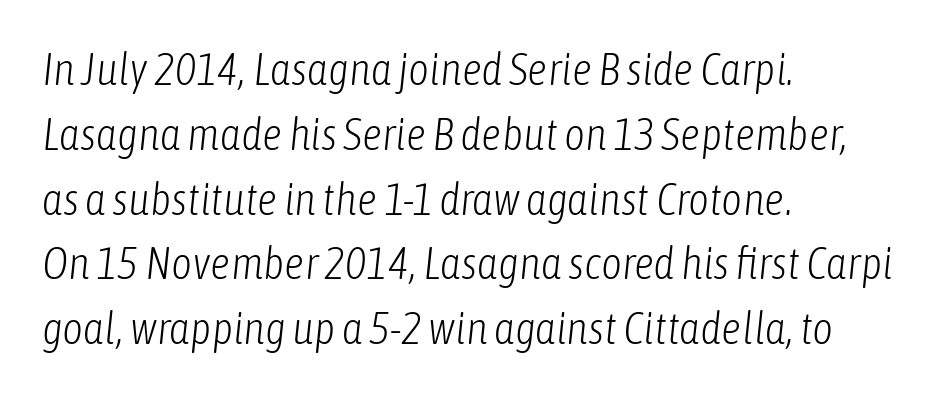
Q: Is the text bold? A: No.
Q: Is the text italic (slanted)? A: Yes, it leans right by about 6 degrees.
Q: Is the text underlined? A: No.
Q: How is the paragraph aligned? A: Left-aligned.
Q: Is the spacing between letters normal or unusually wide? A: Normal.
Q: Is the spacing between lines tight, normal or loose? A: Normal.
Q: Width (condensed, normal, or wide)? A: Condensed.
Q: Stroke contrast? A: Low.
Q: x-height? A: Medium.
Q: Monospaced? A: No.
